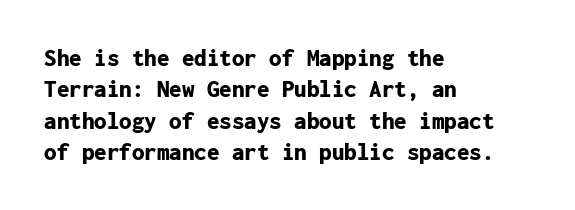
Q: Is the text bold? A: Yes.
Q: Is the text italic (slanted)? A: No, it is upright.
Q: Is the text underlined? A: No.
Q: How is the paragraph aligned? A: Left-aligned.
Q: Is the spacing between letters normal or unusually wide? A: Normal.
Q: Is the spacing between lines tight, normal or loose? A: Normal.
